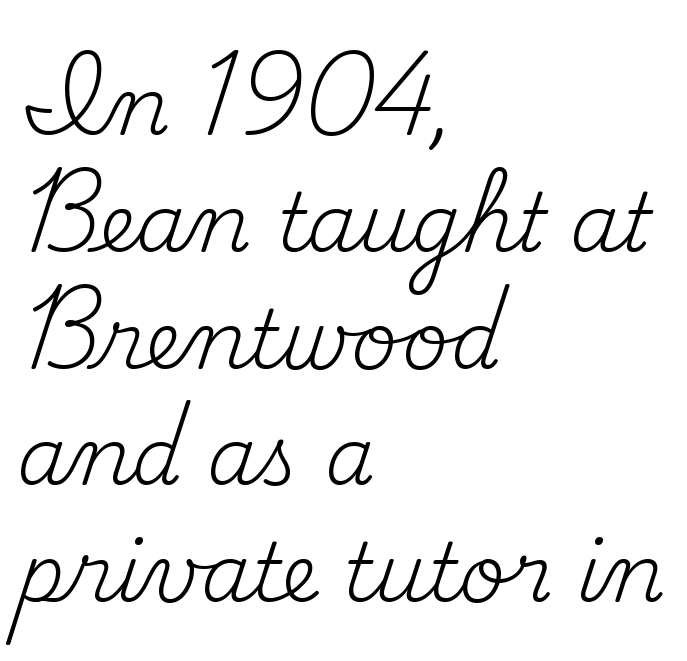
The image shows 80 px regular-weight serif type; set left-aligned, normal line spacing (1.46x), normal letter spacing, not underlined; medium stroke contrast and a small x-height.
